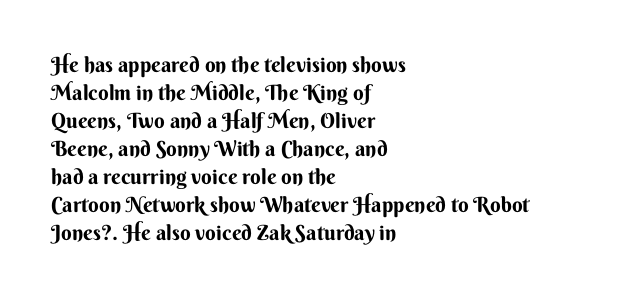
The image shows 21 px bold type, upright; set left-aligned, normal line spacing (1.33x), normal letter spacing, not underlined.
